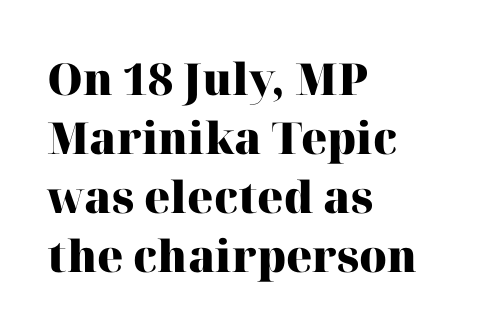
Q: Is the text bold? A: Yes.
Q: Is the text italic (slanted)? A: No, it is upright.
Q: Is the typeface a serif or a sans-serif typeface? A: Serif.
Q: Is the text underlined? A: No.
Q: How is the paragraph aligned? A: Left-aligned.
Q: Is the spacing between letters normal or unusually wide? A: Normal.
Q: Is the spacing between lines tight, normal or loose? A: Normal.
Q: Width (condensed, normal, or wide)? A: Normal.
Q: Stroke contrast? A: High.
Q: x-height? A: Medium.
Q: Monospaced? A: No.
